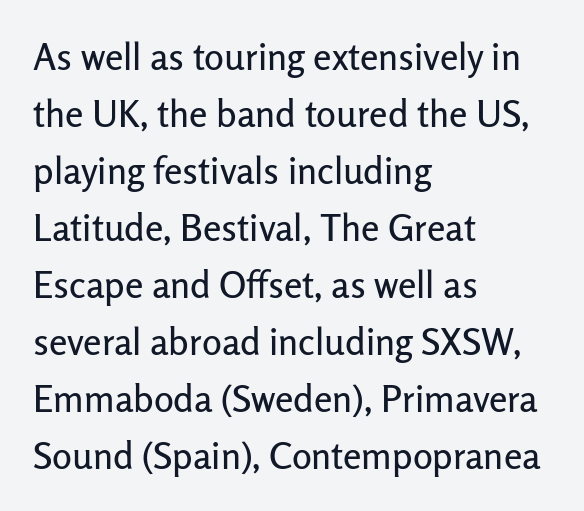
Are there feet on the stems? There aren't — it's a sans. The letters advance in unequal steps, a hallmark of proportional type. The horizontal fit of the characters is conventional and even. A normal amount of white space separates one row of letters from the next. Just letters on the line, the space beneath them empty.
